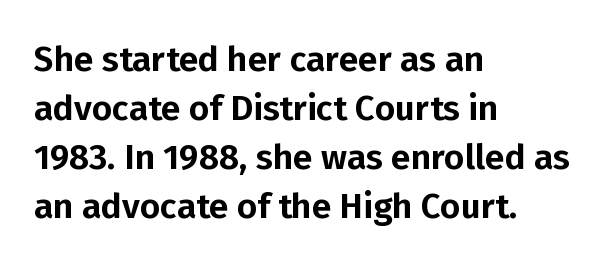
Nope, not italic — everything's standing straight. In terms of leading, this rendering sits right in the middle. Lines of text with bare space underneath. Each letter's strokes conclude bluntly, with no projecting serifs. Casual observation: everything's shoved over to the left. Character widths vary here, with narrow letters taking less room than wide ones.
